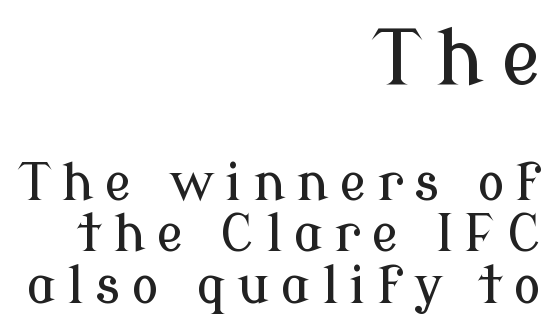
The passage shown has open, widely tracked lettering throughout. This sample has the flowing, uneven cadence of proportional lettering. Vertical strokes here are truly vertical. The letters in the upper block stand taller than those in the block below.
